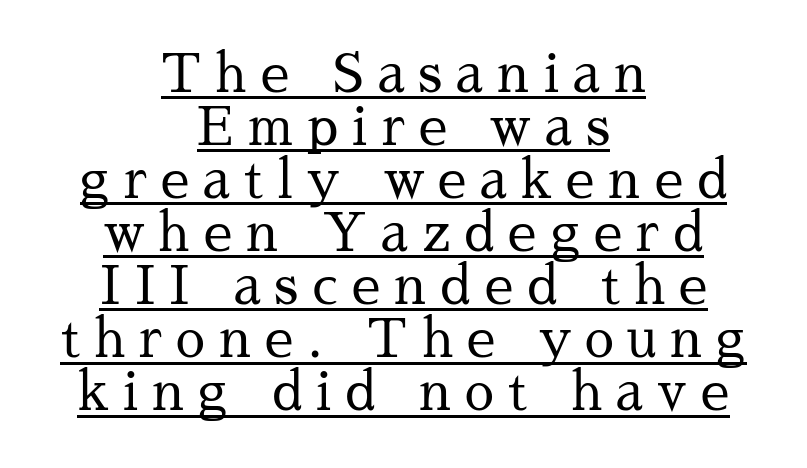
Q: Is the text bold? A: No.
Q: Is the text italic (slanted)? A: No, it is upright.
Q: Is the typeface a serif or a sans-serif typeface? A: Serif.
Q: Is the text underlined? A: Yes.
Q: How is the paragraph aligned? A: Centered.
Q: Is the spacing between letters normal or unusually wide? A: Unusually wide.
Q: Is the spacing between lines tight, normal or loose? A: Tight.
Q: Width (condensed, normal, or wide)? A: Normal.
Q: Stroke contrast? A: Medium.
Q: x-height? A: Medium.
Q: Monospaced? A: No.
